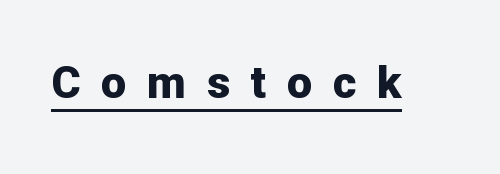
The image shows 45 px bold sans-serif type, upright; set unusually wide letter spacing (+0.46 em), underlined; low stroke contrast and a medium x-height.
